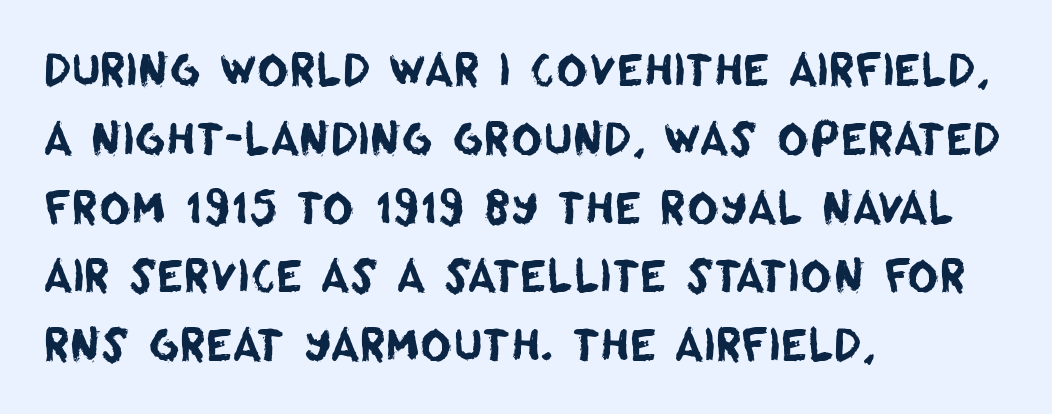
Q: Is the typeface a serif or a sans-serif typeface? A: Sans-serif.
Q: Is the text underlined? A: No.
Q: How is the paragraph aligned? A: Left-aligned.
Q: Is the spacing between letters normal or unusually wide? A: Normal.
Q: Is the spacing between lines tight, normal or loose? A: Normal.
Q: Width (condensed, normal, or wide)? A: Normal.
Q: Stroke contrast? A: Low.
Q: x-height? A: Large.
Q: Monospaced? A: No.
